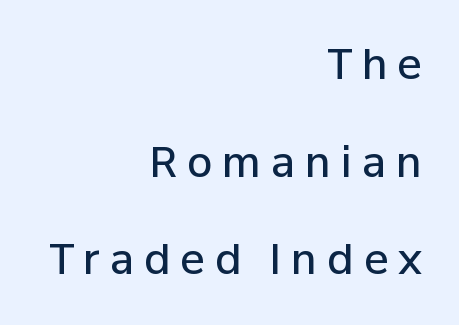
Every row of glyphs terminates at an identical x-position on the right. A typesetter would call this heavily tracked-out type. Weight: semibold (demi). The rendering uses a large line-height, opening up the rows. Each letter keeps its own natural width here, so spacing adapts to shape.
